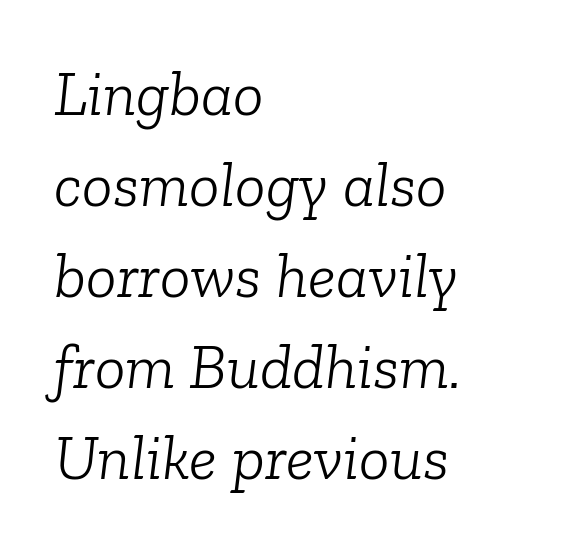
Q: Is the text bold? A: No.
Q: Is the text italic (slanted)? A: Yes, it leans right by about 6 degrees.
Q: Is the typeface a serif or a sans-serif typeface? A: Serif.
Q: Is the text underlined? A: No.
Q: How is the paragraph aligned? A: Left-aligned.
Q: Is the spacing between letters normal or unusually wide? A: Normal.
Q: Is the spacing between lines tight, normal or loose? A: Normal.
Q: Width (condensed, normal, or wide)? A: Normal.
Q: Stroke contrast? A: Low.
Q: x-height? A: Medium.
Q: Monospaced? A: No.
